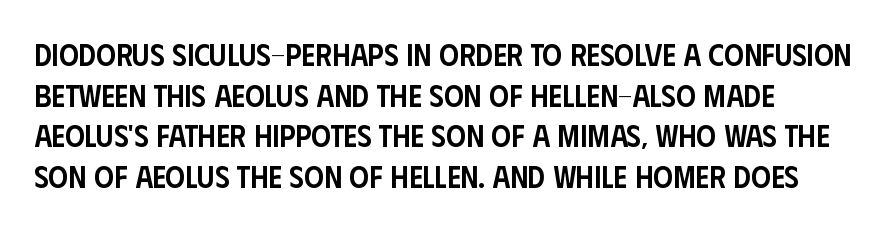
{"serif": "no", "italic": "no", "bold": "semi", "weight": "semibold", "width": "condensed", "stroke_contrast": "low", "x_height": "large", "monospaced": "no", "underline": "no", "align": "left", "line_spacing": "normal", "line_spacing_ratio": 1.31, "letter_spacing": "normal", "letter_spacing_em": 0.0, "glyph_px": 31}
